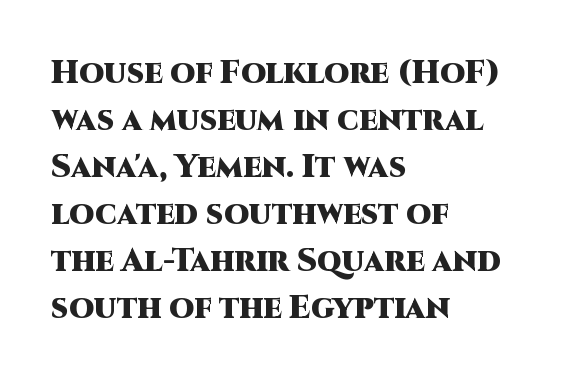
{"serif": "no", "italic": "no", "bold": "yes", "weight": "heavy", "width": "normal", "stroke_contrast": "high", "x_height": "large", "monospaced": "no", "underline": "no", "align": "left", "line_spacing": "normal", "line_spacing_ratio": 1.47, "letter_spacing": "normal", "letter_spacing_em": 0.0, "glyph_px": 32}
